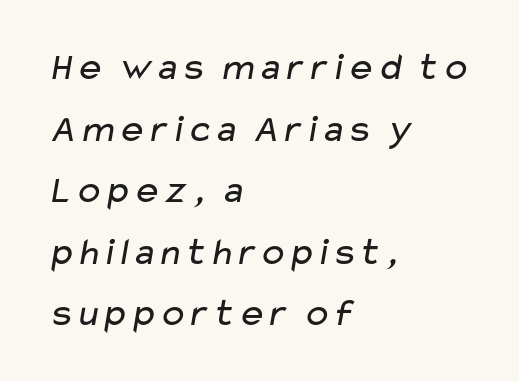
Q: Is the text bold? A: No.
Q: Is the typeface a serif or a sans-serif typeface? A: Sans-serif.
Q: Is the text underlined? A: No.
Q: How is the paragraph aligned? A: Left-aligned.
Q: Is the spacing between letters normal or unusually wide? A: Normal.
Q: Is the spacing between lines tight, normal or loose? A: Normal.
Q: Width (condensed, normal, or wide)? A: Wide.
Q: Stroke contrast? A: Low.
Q: x-height? A: Medium.
Q: Monospaced? A: No.
